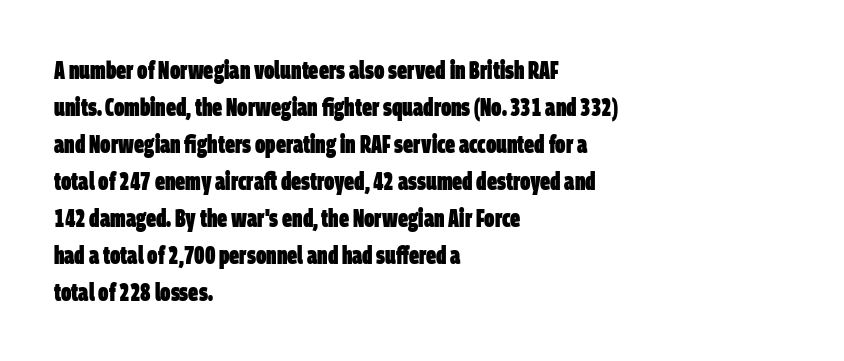
Caption: multi-line text, flush left, ragged right. The typesetting leans heavy: a genuine bold. The letterforms sit shoulder to shoulder at normal distance. The leading is moderate, giving the passage an even texture.
